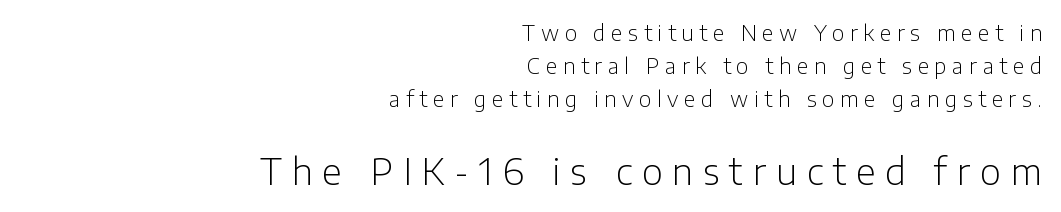
Q: Is the text bold? A: No.
Q: Is the text italic (slanted)? A: No, it is upright.
Q: Is the typeface a serif or a sans-serif typeface? A: Sans-serif.
Q: Is the text underlined? A: No.
Q: How is the paragraph aligned? A: Right-aligned.
Q: Is the spacing between letters normal or unusually wide? A: Unusually wide.
Q: Is the spacing between lines tight, normal or loose? A: Normal.
Q: Which block of text is set in a larger size, the first (top) or the second (bottom)? A: The second (bottom) one.
Q: Width (condensed, normal, or wide)? A: Normal.
Q: Stroke contrast? A: Low.
Q: x-height? A: Medium.
Q: Monospaced? A: No.
